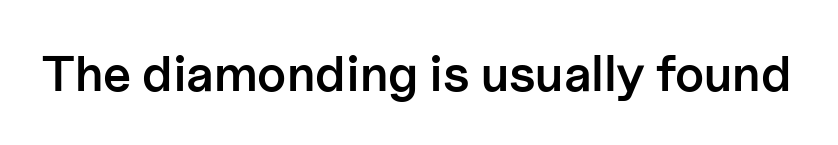
The tracking reads as untouched default to a designer's eye. The passage shown is typed in a proportional face where columns would drift. Posture: straight, roman, zero tilt. Type style note: lacks serifs. Unmarked baselines from the first word to the last.
